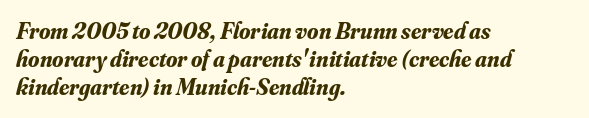
Q: Is the text bold? A: Yes.
Q: Is the text italic (slanted)? A: Yes, it leans right by about 16 degrees.
Q: Is the text underlined? A: No.
Q: How is the paragraph aligned? A: Left-aligned.
Q: Is the spacing between letters normal or unusually wide? A: Normal.
